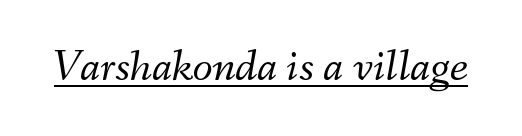
The image shows 46 px light type, italic (leaning right); set normal letter spacing, underlined; medium stroke contrast and a small x-height.
